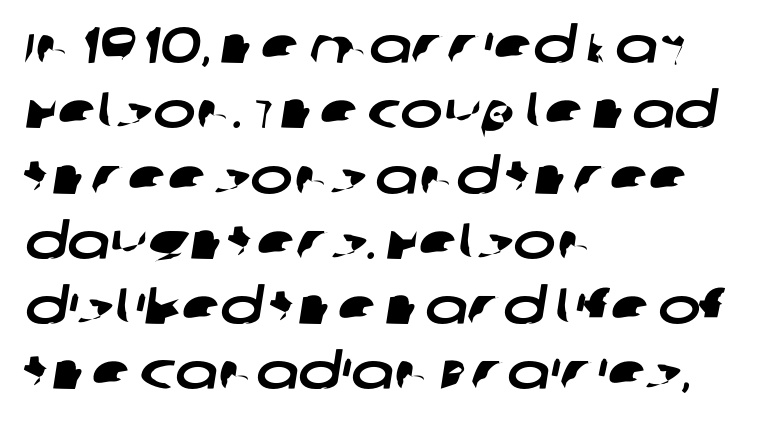
{"serif": "no", "width": "wide", "stroke_contrast": "low", "x_height": "large", "monospaced": "no", "underline": "no", "align": "left", "line_spacing": "normal", "line_spacing_ratio": 1.28, "letter_spacing": "normal", "letter_spacing_em": 0.0, "glyph_px": 51}
